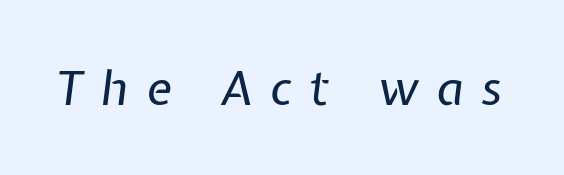
{"italic": "yes", "lean": "right", "slant_degrees": 7, "bold": "no", "weight": "regular", "width": "normal", "stroke_contrast": "low", "x_height": "medium", "monospaced": "no", "underline": "no", "letter_spacing": "wide", "letter_spacing_em": 0.37, "glyph_px": 48}
